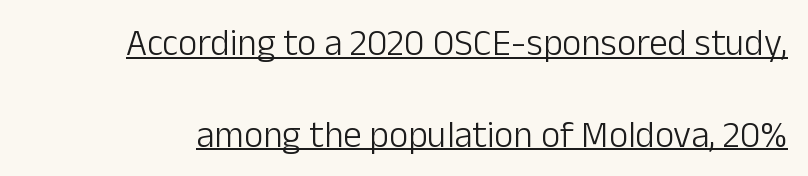
Q: Is the text bold? A: No.
Q: Is the text italic (slanted)? A: No, it is upright.
Q: Is the typeface a serif or a sans-serif typeface? A: Sans-serif.
Q: Is the text underlined? A: Yes.
Q: Is the spacing between letters normal or unusually wide? A: Normal.
Q: Is the spacing between lines tight, normal or loose? A: Loose.
Q: Width (condensed, normal, or wide)? A: Normal.
Q: Stroke contrast? A: Low.
Q: x-height? A: Medium.
Q: Monospaced? A: No.
